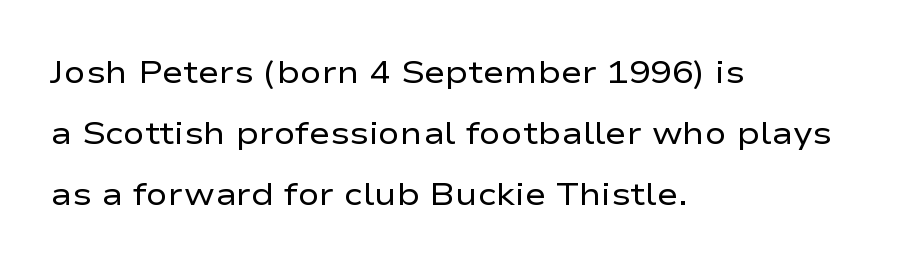
The image shows 32 px regular-weight, wide sans-serif type, upright; set left-aligned, loose line spacing (1.91x), normal letter spacing, not underlined; low stroke contrast and a medium x-height.
